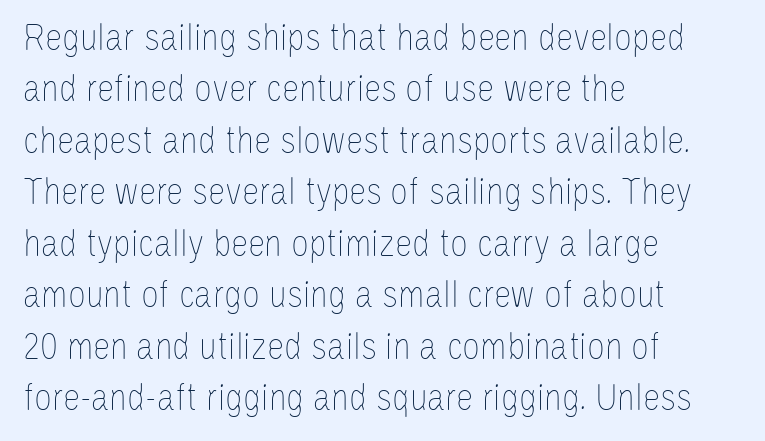
{"italic": "no", "bold": "no", "weight": "thin", "width": "condensed", "stroke_contrast": "low", "x_height": "large", "monospaced": "no", "underline": "no", "align": "left", "line_spacing": "normal", "line_spacing_ratio": 1.32, "letter_spacing": "normal", "letter_spacing_em": 0.0, "glyph_px": 39}
